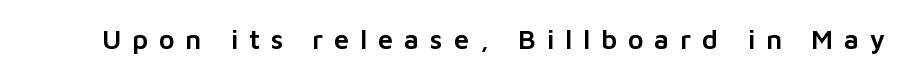
Each word looks stretched out because of the extra space between its letters. The lettering stays uniformly vertical, giving the passage a roman look. The zone under the glyphs is completely vacant.
